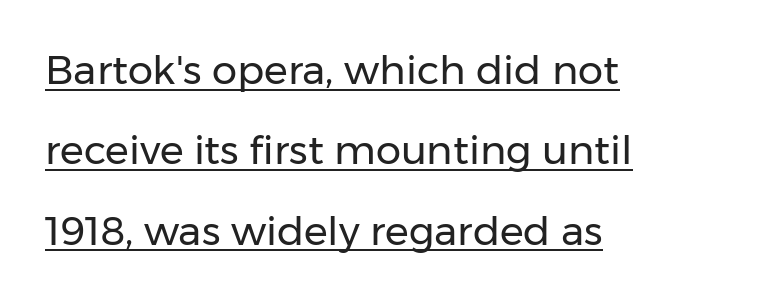
The image shows 40 px regular-weight sans-serif type, upright; set left-aligned, loose line spacing (2.01x), normal letter spacing, underlined; low stroke contrast and a medium x-height.
